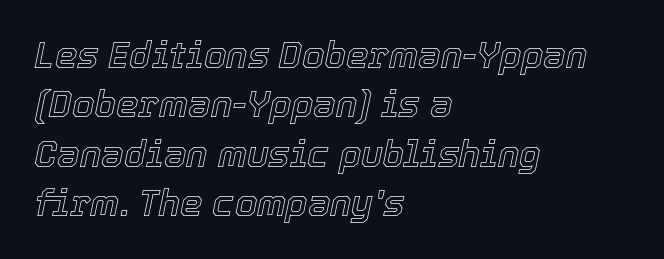
The line texture is even and compact thanks to regular tracking. The letters advance in unequal steps, a hallmark of proportional type. This sample keeps an unexceptional amount of space between lines. The passage shown is not underscored anywhere. Each line starts at the same left margin while the right side varies. Emphasis-style slanted type is in use.
